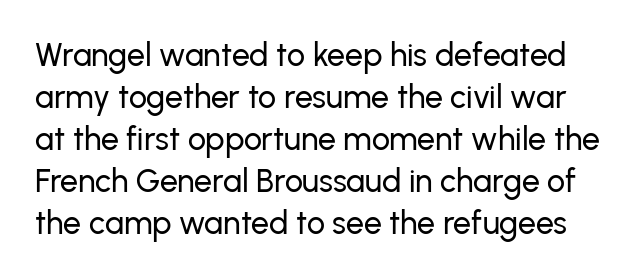
The letters stand upright; this is a roman face. Is this a fixed-width face? No — the glyphs have proportional, varying widths. The rendering shows plain stroke endings on the letterforms — a sans-serif design. The words here are not underlined.
